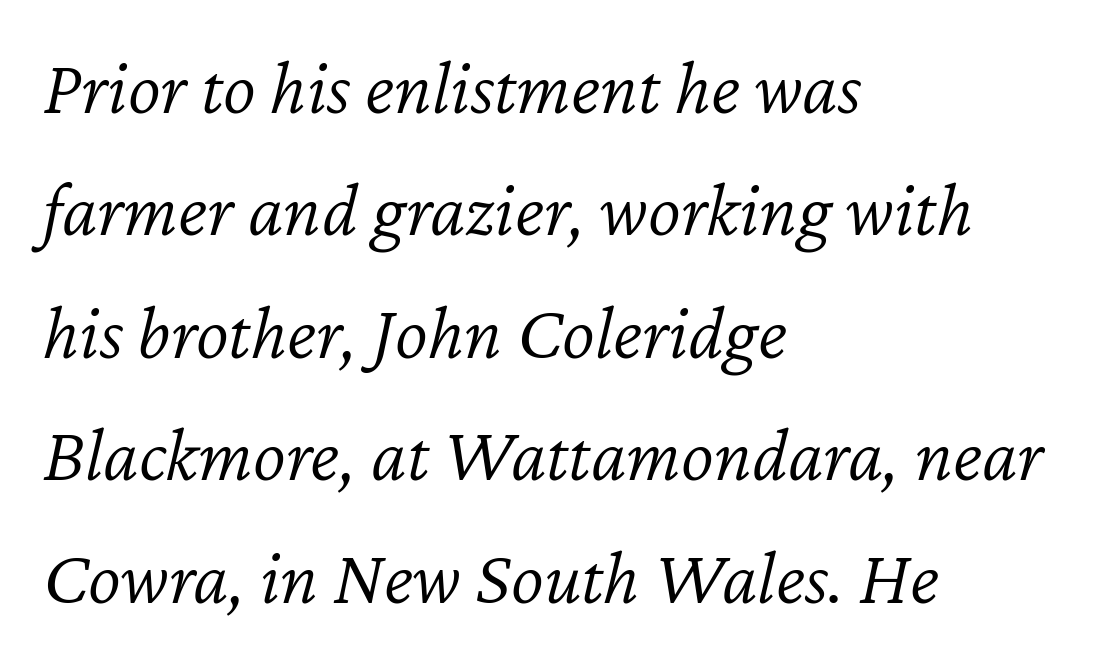
The tracking reads as untouched default to a designer's eye. The block of text has a typical density, with ordinary space between rows. The letters advance in unequal steps, a hallmark of proportional type. Honestly, there is no underline to notice here at all.
